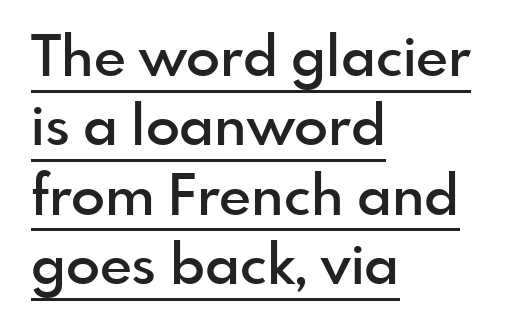
{"serif": "no", "italic": "no", "bold": "semi", "weight": "semibold", "width": "normal", "x_height": "small", "monospaced": "no", "underline": "yes", "align": "left", "line_spacing_ratio": 1.24, "letter_spacing": "normal", "letter_spacing_em": 0.0, "glyph_px": 56}
